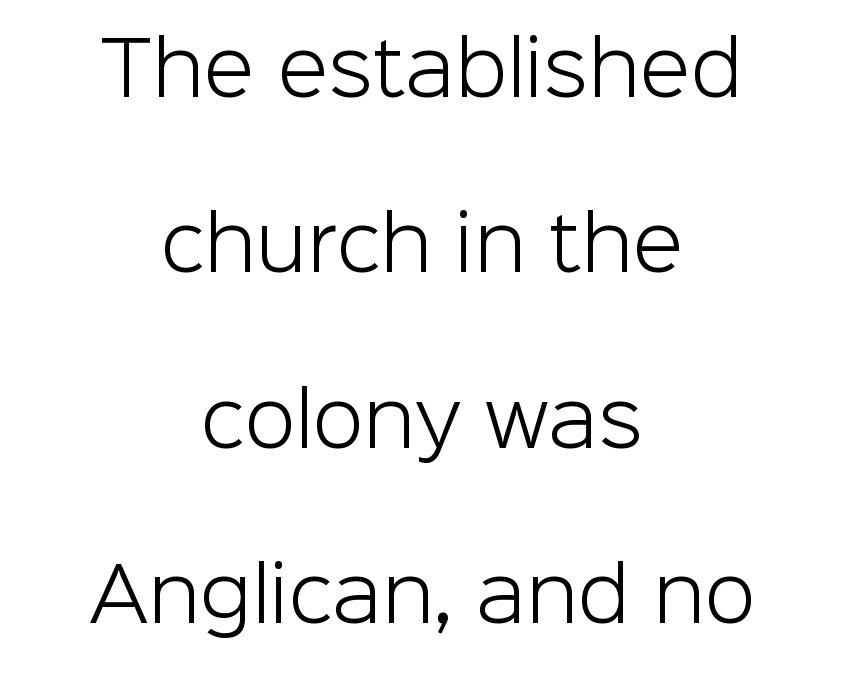
The rendering uses natural spacing where letterforms have individual widths. Bare-footed words on every line. Grotesque or geometric, the face here clearly has no serifs. Leading is clearly above the norm, producing a sparse column. Nobody touched the tracking dial on this one.
